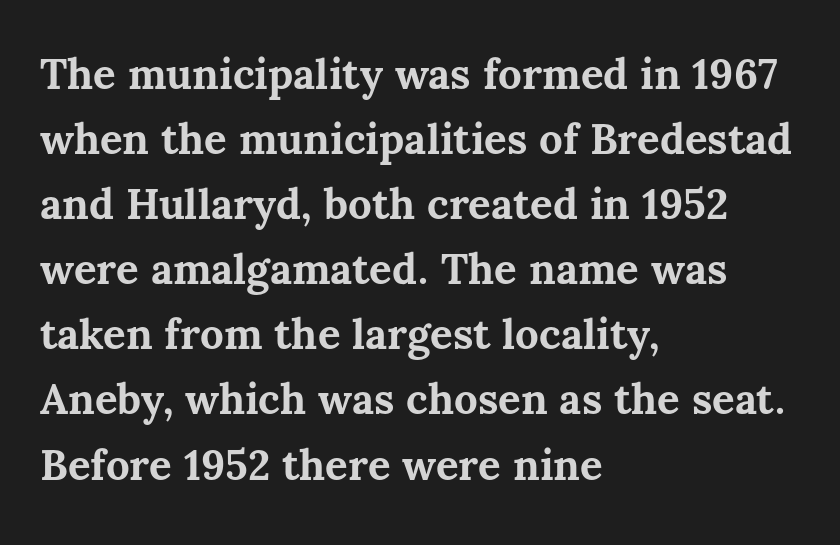
These lines carry a lot of weight — the face is fully bold. Is there much room between lines? A standard amount, neither cramped nor airy. Proportional: the letters do not fall into vertical columns. Look at the tracking — it's just the regular setting, nothing added.
